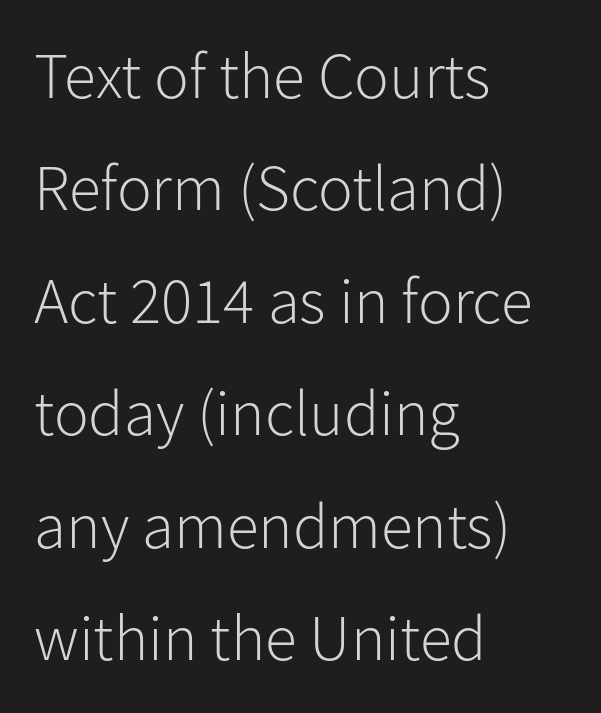
The paragraph has a hard left edge and a soft right edge. This sample uses a sans-serif face. Think of a printed novel: that variable character pitch is what you see here. The gap between lines stays unmarked.
